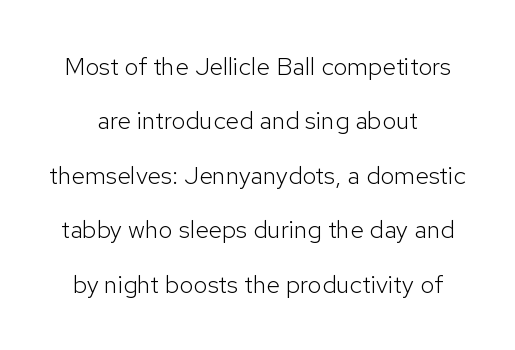
The passage shown is not underscored anywhere. Letter spacing: default. The letterforms sit at book weight or below. How would I describe the line gaps? Wide and relaxed.
